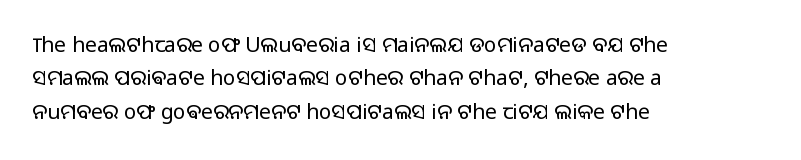
{"italic": "no", "bold": "no", "underline": "no", "align": "left", "line_spacing": "normal", "line_spacing_ratio": 1.59, "letter_spacing": "normal", "letter_spacing_em": 0.0, "glyph_px": 21}
